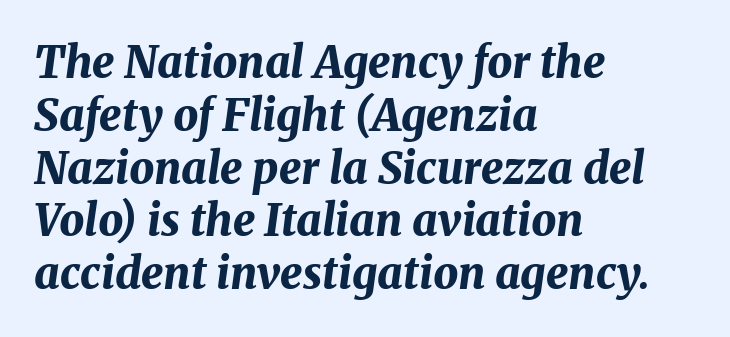
{"italic": "yes", "lean": "right", "slant_degrees": 8, "bold": "yes", "weight": "bold", "width": "normal", "stroke_contrast": "medium", "x_height": "medium", "monospaced": "no", "underline": "no", "align": "left", "line_spacing_ratio": 1.2, "letter_spacing": "normal", "letter_spacing_em": 0.0, "glyph_px": 44}
